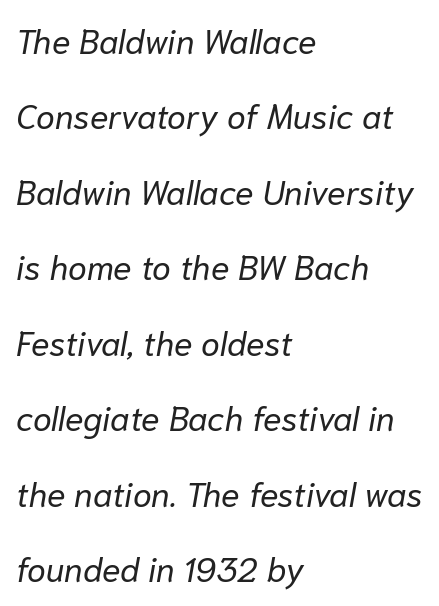
{"italic": "yes", "lean": "right", "slant_degrees": 10, "bold": "no", "weight": "regular", "width": "normal", "stroke_contrast": "low", "x_height": "medium", "monospaced": "no", "underline": "no", "align": "left", "line_spacing": "loose", "line_spacing_ratio": 2.22, "letter_spacing": "normal", "letter_spacing_em": 0.0, "glyph_px": 34}
